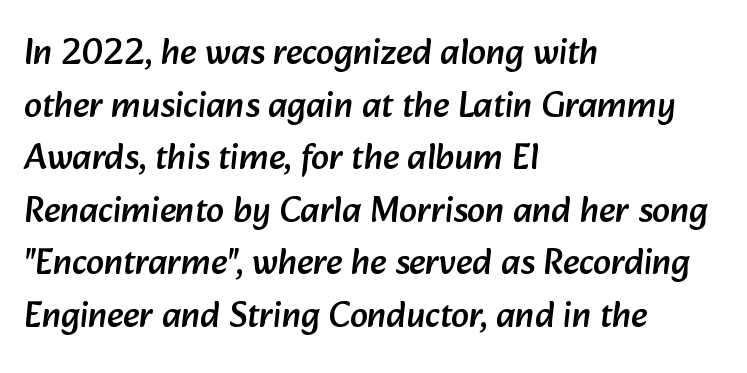
{"serif": "no", "width": "normal", "stroke_contrast": "low", "x_height": "medium", "monospaced": "no", "underline": "no", "align": "left", "line_spacing": "normal", "line_spacing_ratio": 1.46, "letter_spacing": "normal", "letter_spacing_em": 0.0, "glyph_px": 36}
